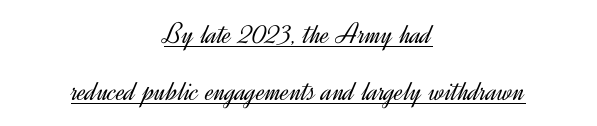
Layout note: lines centered. Students, note that the glyphs here touch the page at normal intervals. Do the characters align in a grid? No, the font is proportional. This reads as an unemphasized weight, regular at the heaviest.
